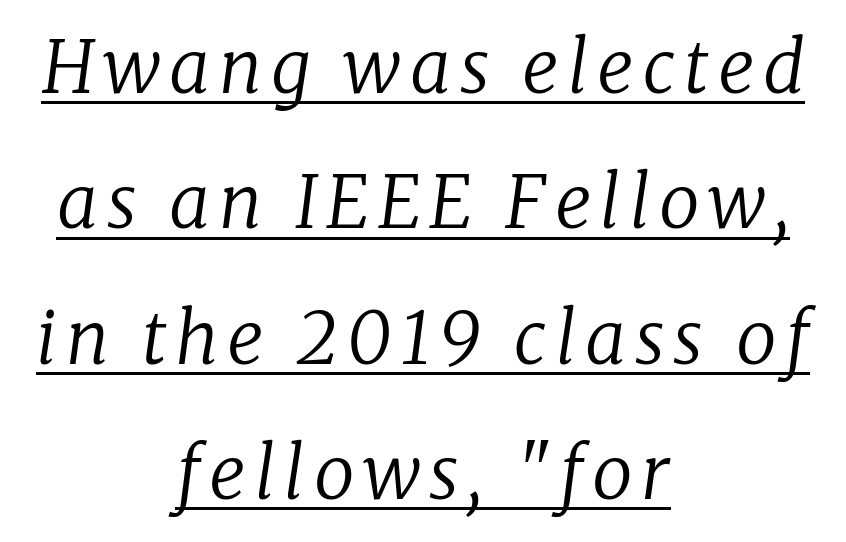
A centered setting, common on invitations and titles, is used for this passage. The face used here is seriffed, in the tradition of book romans. The letters look calm and open, with moderate or lighter stems. A continuous stroke trails under the words, as in a hyperlink.
